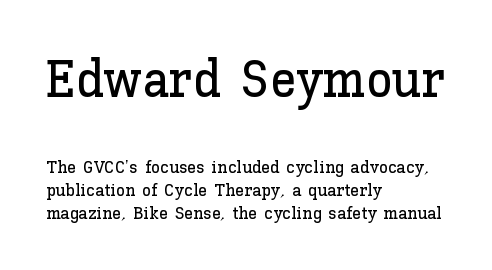
{"italic": "no", "width": "normal", "stroke_contrast": "low", "x_height": "medium", "monospaced": "no", "underline": "no", "align": "left", "line_spacing": "normal", "line_spacing_ratio": 1.26, "letter_spacing": "normal", "letter_spacing_em": 0.0, "larger_block": "first", "size_ratio": 2.94, "glyph_px": 53}
